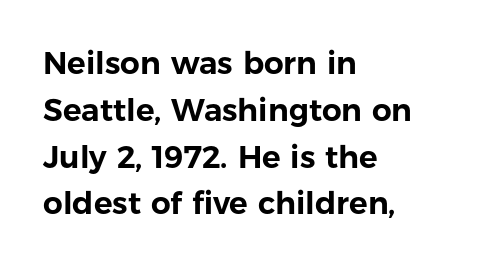
Short note: letters normally spaced. Nope, not italic — everything's standing straight. Each letter's strokes conclude bluntly, with no projecting serifs. The space beneath each line is pristine and unruled. The rag falls on the right side of this text block. Interline gaps are of average width in this sample.
